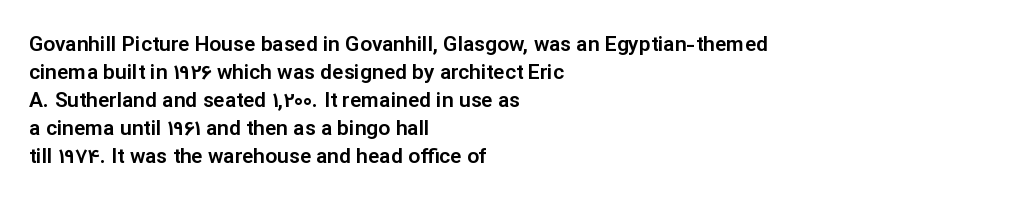
{"italic": "no", "underline": "no", "align": "left", "line_spacing": "normal", "line_spacing_ratio": 1.33, "letter_spacing": "normal", "letter_spacing_em": 0.0, "glyph_px": 21}
